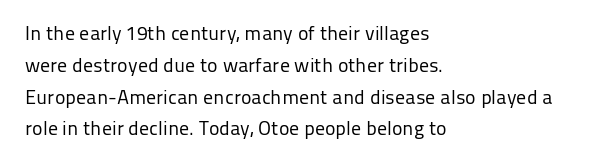
This is not heavy type; no bold has been used. Tracking here is standard; glyphs follow each other at the usual distance. Horizontal bands of white between lines are of average thickness. Underlining? Definitely not there. A student would call this left alignment; a typographer would say flush left, rag right.
